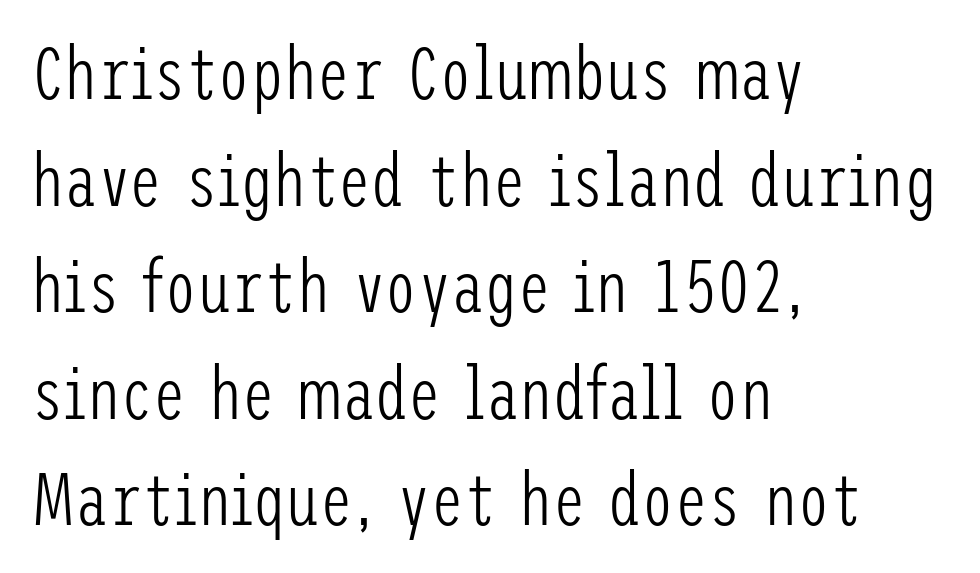
Q: Is the text bold? A: No.
Q: Is the text italic (slanted)? A: No, it is upright.
Q: Is the typeface a serif or a sans-serif typeface? A: Sans-serif.
Q: Is the text underlined? A: No.
Q: How is the paragraph aligned? A: Left-aligned.
Q: Is the spacing between letters normal or unusually wide? A: Normal.
Q: Is the spacing between lines tight, normal or loose? A: Normal.
Q: Width (condensed, normal, or wide)? A: Condensed.
Q: Stroke contrast? A: Low.
Q: x-height? A: Medium.
